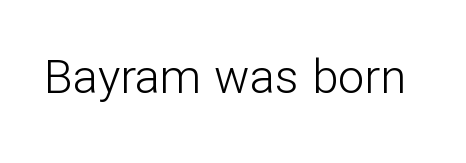
Classification — sans serif. These lines keep a tight, regular rhythm from letter to letter. Note the varied advance widths — an 'i' is clearly narrower than an 'm'. Nope, not italic — everything's standing straight.
